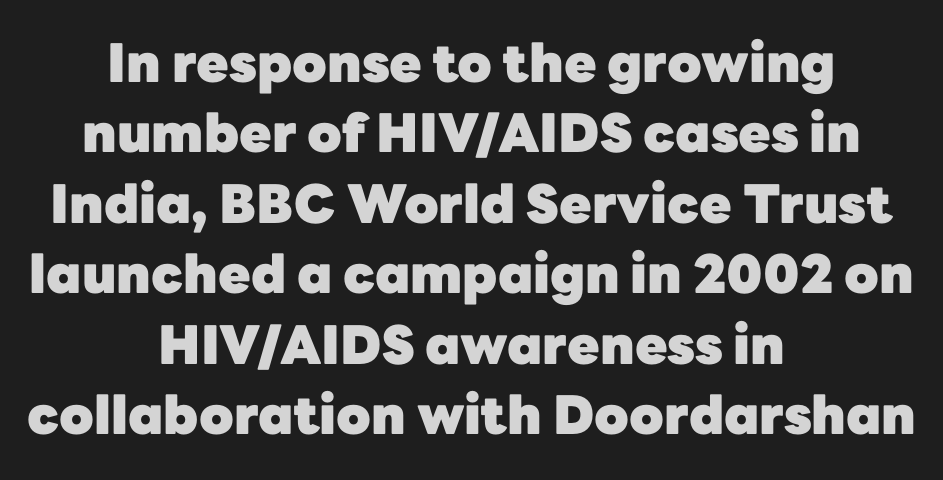
Q: Is the text bold? A: Yes.
Q: Is the text italic (slanted)? A: No, it is upright.
Q: Is the typeface a serif or a sans-serif typeface? A: Sans-serif.
Q: Is the text underlined? A: No.
Q: How is the paragraph aligned? A: Centered.
Q: Is the spacing between letters normal or unusually wide? A: Normal.
Q: Is the spacing between lines tight, normal or loose? A: Normal.
Q: Width (condensed, normal, or wide)? A: Normal.
Q: Stroke contrast? A: Low.
Q: x-height? A: Medium.
Q: Monospaced? A: No.
